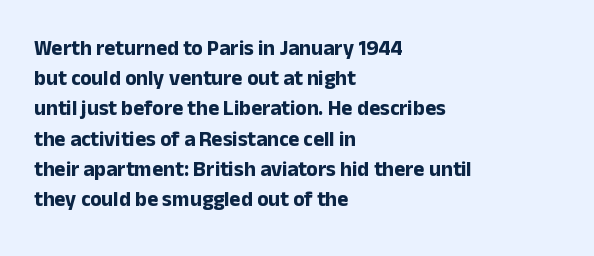
Emphasis by weight is at full strength: bold. Compared with typical body copy, the letter spacing here is the same. The passage shown is not underscored anywhere. Each new line begins a customary step beneath the previous one.
